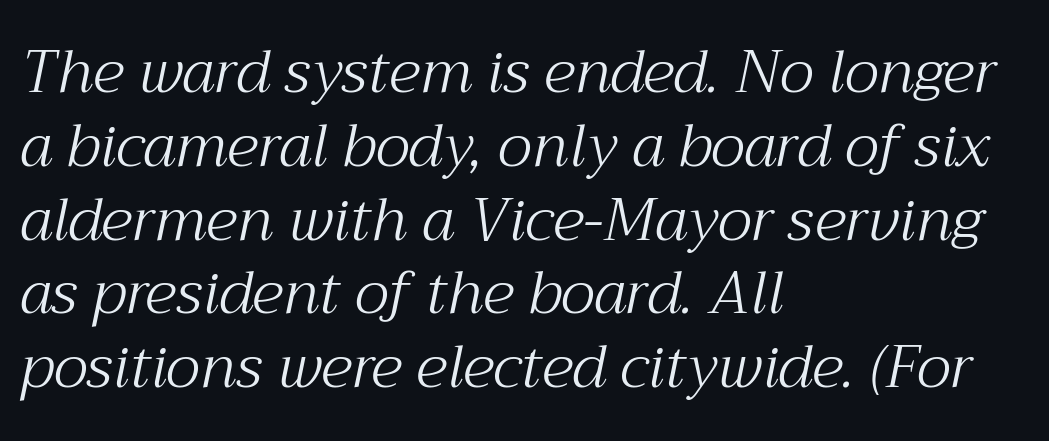
Q: Is the text bold? A: No.
Q: Is the text italic (slanted)? A: Yes, it leans right by about 12 degrees.
Q: Is the typeface a serif or a sans-serif typeface? A: Serif.
Q: Is the text underlined? A: No.
Q: How is the paragraph aligned? A: Left-aligned.
Q: Is the spacing between letters normal or unusually wide? A: Normal.
Q: Width (condensed, normal, or wide)? A: Normal.
Q: Stroke contrast? A: Medium.
Q: x-height? A: Medium.
Q: Monospaced? A: No.
